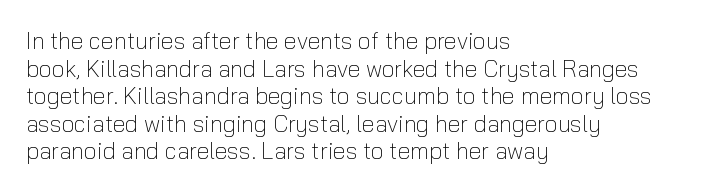
The image shows 23 px text type, upright; set left-aligned, line spacing 1.2x, normal letter spacing, not underlined.
